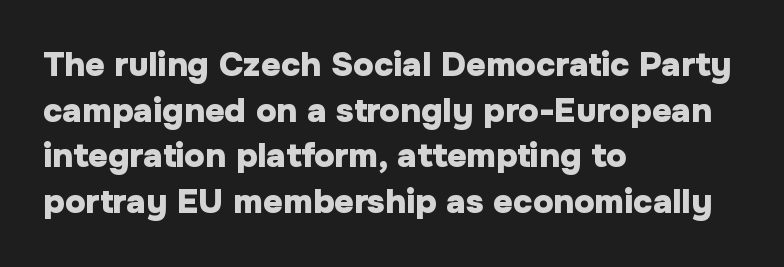
Beneath every word, the page is bare. Is the block centered? No — it sits flush against the left margin. Is the letter spacing exaggerated? No — it looks like the ordinary default. Is the type bold? Yes — the strokes are clearly thick and heavy. Spacing verdict: proportional, widths tailored to each character. Baseline-to-baseline distance is the conventional proportion of letter height.
